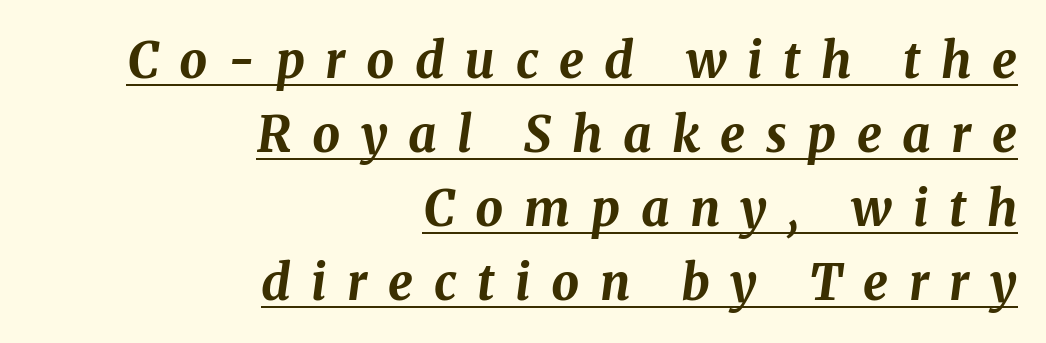
Typeset ragged left — the right edge is the straight one. Line spacing here is normal. A continuous stroke trails under the words, as in a hyperlink. Words appear elongated and porous because spacing is wide.
